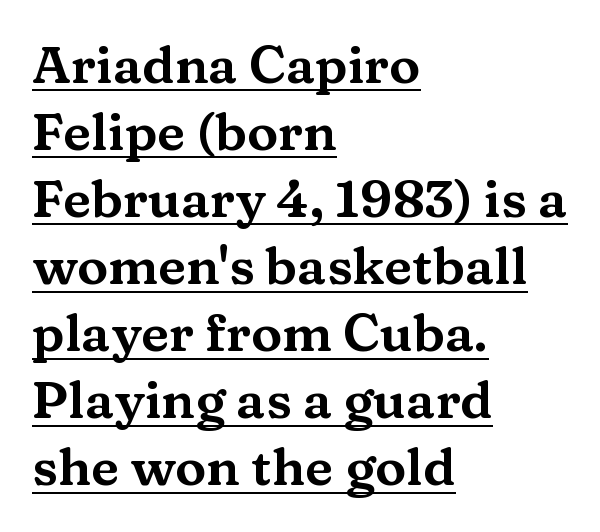
Q: Is the text italic (slanted)? A: No, it is upright.
Q: Is the typeface a serif or a sans-serif typeface? A: Serif.
Q: Is the text underlined? A: Yes.
Q: How is the paragraph aligned? A: Left-aligned.
Q: Is the spacing between letters normal or unusually wide? A: Normal.
Q: Is the spacing between lines tight, normal or loose? A: Normal.
Q: Width (condensed, normal, or wide)? A: Wide.
Q: Stroke contrast? A: Medium.
Q: x-height? A: Medium.
Q: Monospaced? A: No.
